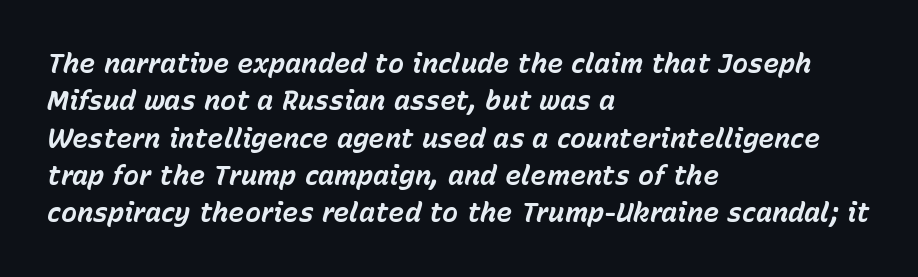
The image shows 27 px bold type, italic (leaning right); set left-aligned, normal line spacing (1.38x), normal letter spacing, not underlined.
